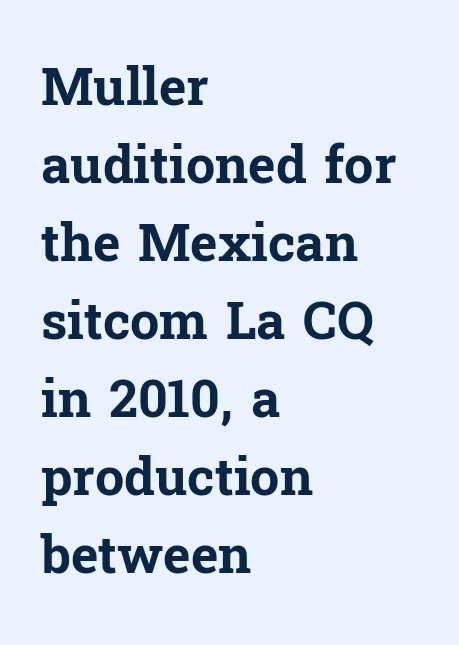
Unlike italic type, these characters show no tilt at all. Stroke terminals: seriffed. Vertical spacing — default. Reading down the block, your eye returns to a fixed left position each line. Do the characters align in a grid? No, the font is proportional.
